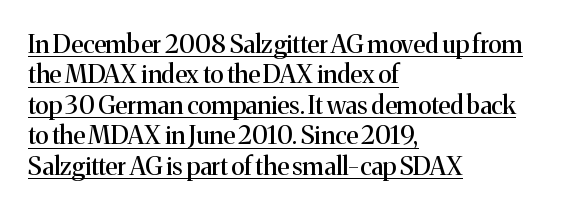
Reading down the block, your eye returns to a fixed left position each line. The rendered words wear a rule along their underside. Do the letters lean? They stand straight. The rendering keeps characters at their native spacing.
